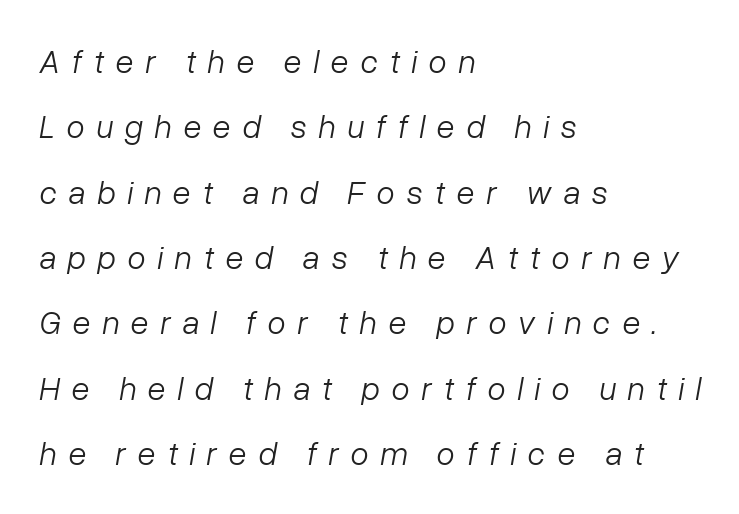
Tracking value appears strongly positive — letters spread wide. Varying glyph widths throughout — classic text-font behaviour. Descender tails drop into unmarked territory. The letterforms sit at book weight or below. In terms of posture, this sample is oblique. Every row of glyphs begins at an identical x-position on the left.
